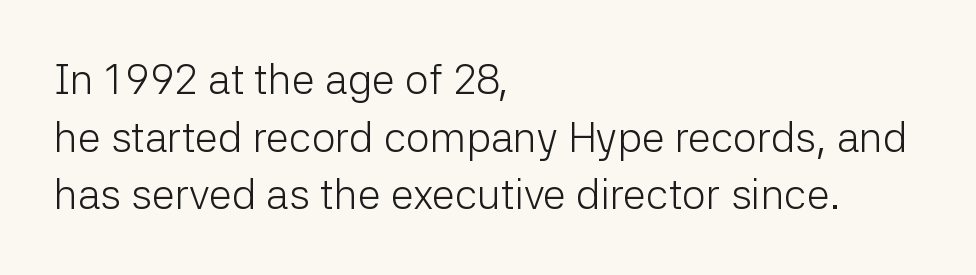
The image shows 42 px light sans-serif type, upright; set left-aligned, normal line spacing (1.37x), normal letter spacing, not underlined; low stroke contrast and a medium x-height.
